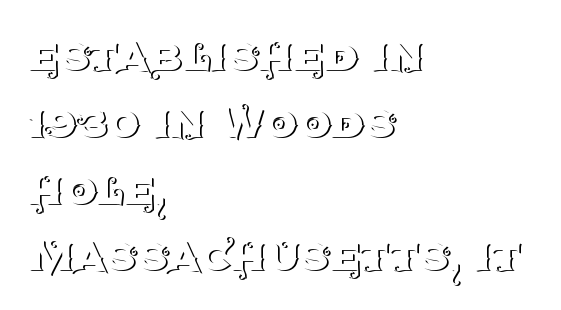
{"serif": "yes", "italic": "no", "bold": "no", "weight": "thin", "width": "normal", "stroke_contrast": "medium", "x_height": "large", "monospaced": "no", "underline": "no", "align": "left", "line_spacing": "normal", "line_spacing_ratio": 1.26, "letter_spacing": "normal", "letter_spacing_em": 0.0, "glyph_px": 53}
